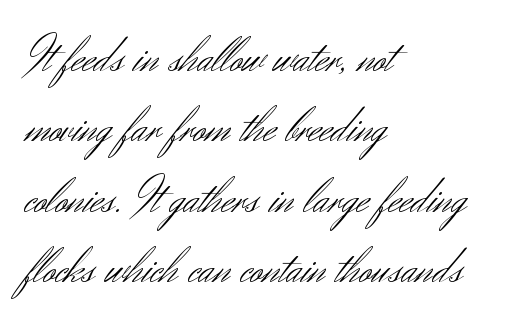
Q: Is the text bold? A: No.
Q: Is the text italic (slanted)? A: Yes.
Q: Is the typeface a serif or a sans-serif typeface? A: Sans-serif.
Q: Is the text underlined? A: No.
Q: How is the paragraph aligned? A: Left-aligned.
Q: Is the spacing between letters normal or unusually wide? A: Normal.
Q: Is the spacing between lines tight, normal or loose? A: Normal.
Q: Width (condensed, normal, or wide)? A: Normal.
Q: Stroke contrast? A: Medium.
Q: x-height? A: Small.
Q: Monospaced? A: No.
